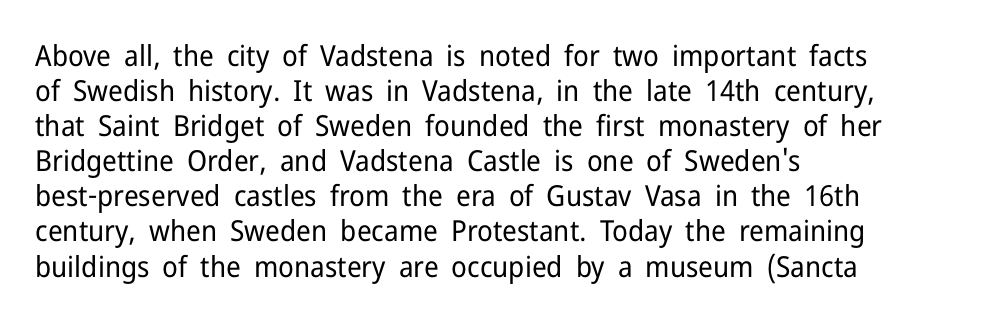
A bare baseline throughout the passage. The face used here is a sans, in the tradition of grotesques and geometrics. The letters advance in unequal steps, a hallmark of proportional type. Unlike italic type, these characters show no tilt at all. These lines stack with their left ends in a neat column.
